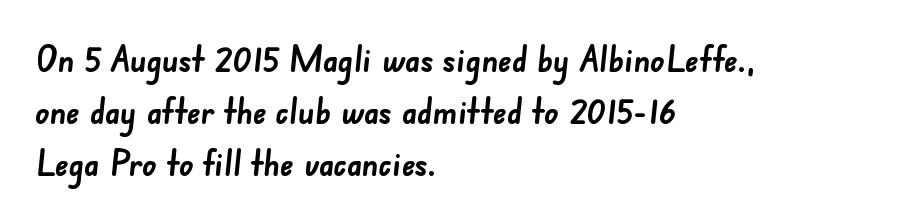
Q: Is the text bold? A: Yes.
Q: Is the typeface a serif or a sans-serif typeface? A: Sans-serif.
Q: Is the text underlined? A: No.
Q: How is the paragraph aligned? A: Left-aligned.
Q: Is the spacing between letters normal or unusually wide? A: Normal.
Q: Is the spacing between lines tight, normal or loose? A: Normal.
Q: Width (condensed, normal, or wide)? A: Normal.
Q: Stroke contrast? A: Low.
Q: x-height? A: Small.
Q: Monospaced? A: No.
